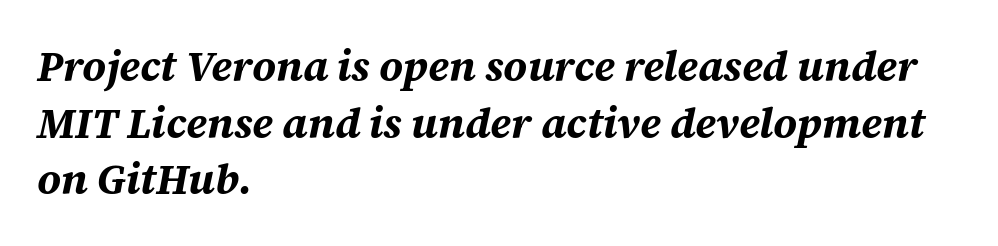
The image shows 42 px bold type, italic (leaning right); set left-aligned, normal line spacing (1.35x), normal letter spacing, not underlined; medium stroke contrast and a large x-height.
